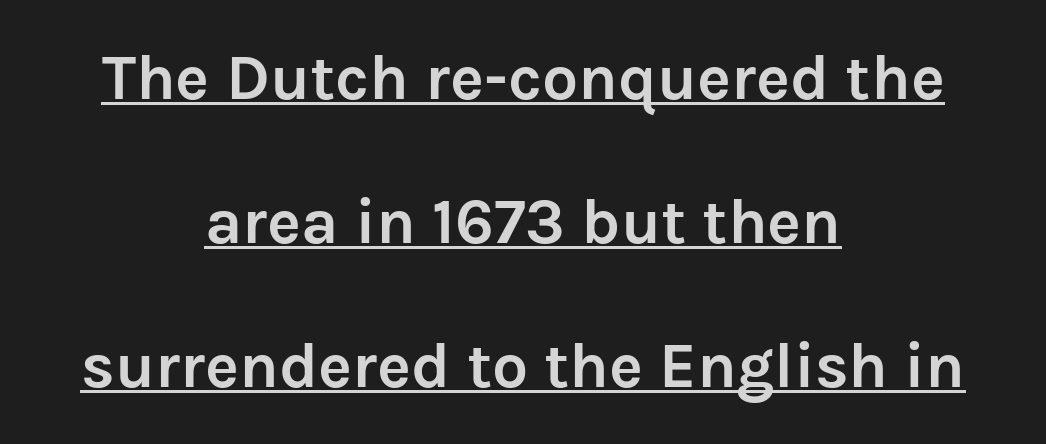
The image shows 64 px semibold sans-serif type, upright; set centered, loose line spacing (2.25x), normal letter spacing, underlined; low stroke contrast and a medium x-height.
